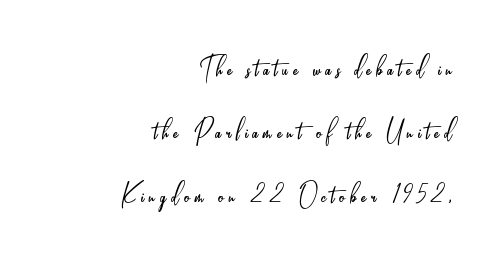
Q: Is the text bold? A: No.
Q: Is the text italic (slanted)? A: Yes.
Q: Is the typeface a serif or a sans-serif typeface? A: Sans-serif.
Q: Is the text underlined? A: No.
Q: How is the paragraph aligned? A: Right-aligned.
Q: Width (condensed, normal, or wide)? A: Condensed.
Q: Stroke contrast? A: Low.
Q: x-height? A: Small.
Q: Monospaced? A: No.
